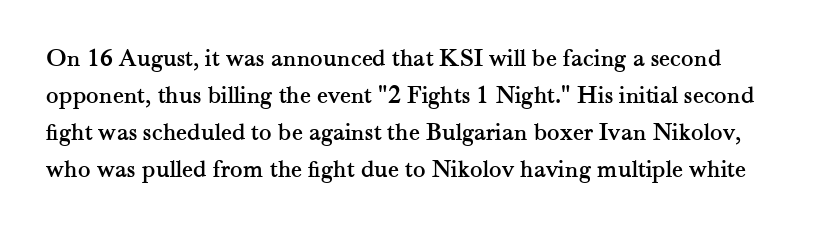
The image shows 26 px text type, upright; set normal line spacing (1.42x), normal letter spacing, not underlined.
